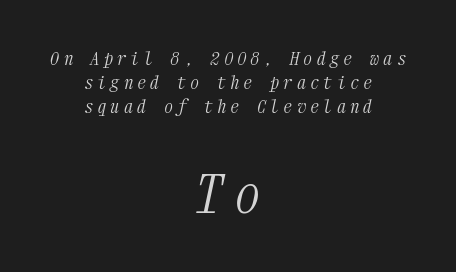
Q: Is the text bold? A: No.
Q: Is the text italic (slanted)? A: Yes, it leans right by about 12 degrees.
Q: Is the typeface a serif or a sans-serif typeface? A: Serif.
Q: Is the text underlined? A: No.
Q: How is the paragraph aligned? A: Centered.
Q: Is the spacing between letters normal or unusually wide? A: Unusually wide.
Q: Is the spacing between lines tight, normal or loose? A: Normal.
Q: Which block of text is set in a larger size, the first (top) or the second (bottom)? A: The second (bottom) one.
Q: Width (condensed, normal, or wide)? A: Condensed.
Q: Stroke contrast? A: Medium.
Q: x-height? A: Medium.
Q: Monospaced? A: Yes.
